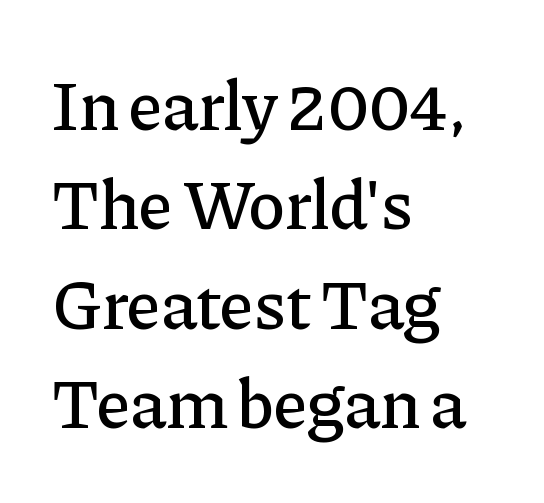
The image shows 70 px serif type, upright; set left-aligned, normal line spacing (1.42x), normal letter spacing, not underlined; low stroke contrast and a medium x-height.
